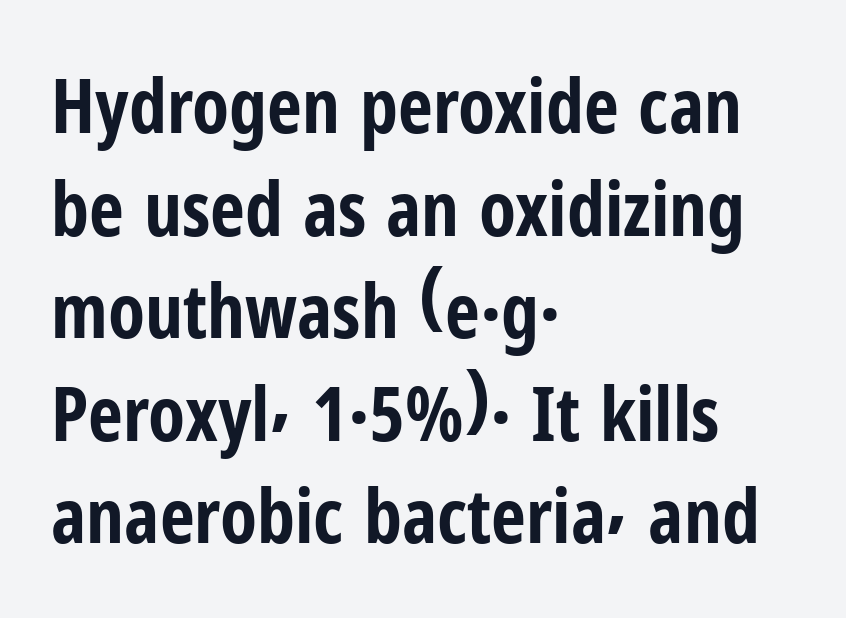
{"serif": "no", "italic": "no", "bold": "yes", "weight": "bold", "width": "condensed", "stroke_contrast": "low", "x_height": "medium", "monospaced": "no", "underline": "no", "align": "left", "line_spacing": "normal", "line_spacing_ratio": 1.35, "letter_spacing": "normal", "letter_spacing_em": 0.0, "glyph_px": 76}
